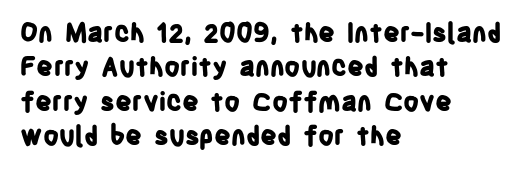
The image shows 26 px bold type, upright; set left-aligned, normal line spacing (1.32x), normal letter spacing, not underlined.
